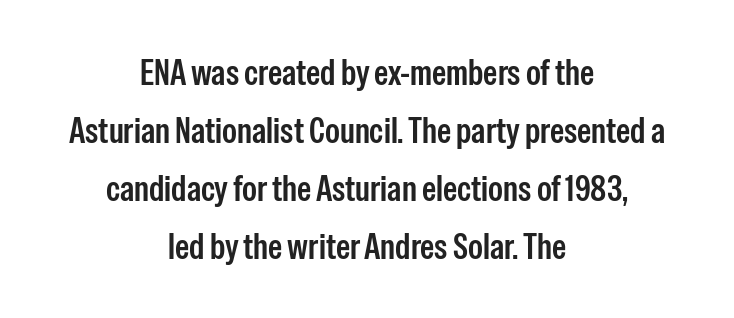
Every row of glyphs is offset so its center matches the block's center. These lines are composed in type without serifs. Inter-character spacing is left at the font's built-in metrics. The words here are not underlined.
